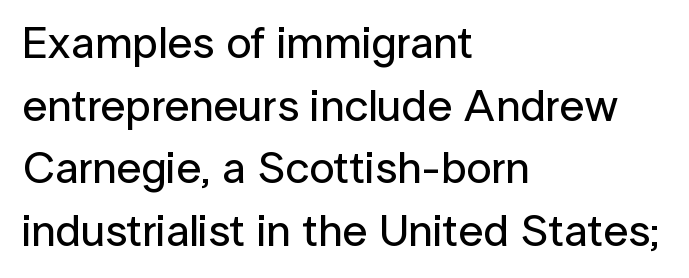
The image shows 45 px sans-serif type, upright; set left-aligned, normal line spacing (1.39x), normal letter spacing, not underlined; low stroke contrast and a medium x-height.
